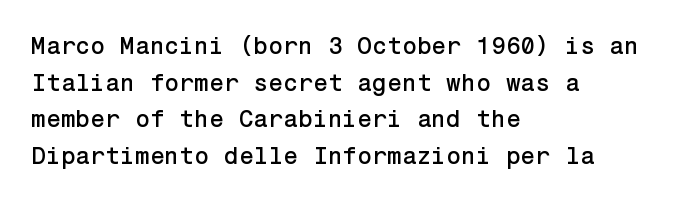
Unlike italic type, these characters show no tilt at all. Glyph-to-glyph distance matches everyday printed text. The line-height multiplier appears to be the usual default. The rag falls on the right side of this text block.
